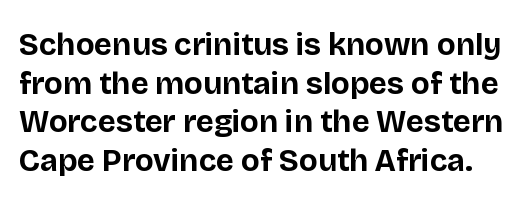
Each glyph is drawn with heavy, bold strokes. These lines are rendered in a variable-pitch font. The string is rendered with underlining switched off. Italic? Not at all — the glyphs are vertical. Compared with typical paragraphs, the rows here are spaced about the same.
